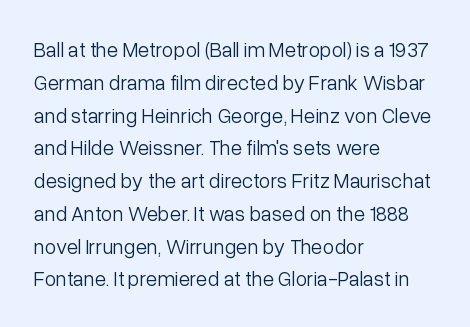
{"italic": "no", "bold": "no", "underline": "no", "align": "left", "line_spacing": "normal", "line_spacing_ratio": 1.56, "letter_spacing": "normal", "letter_spacing_em": 0.0, "glyph_px": 21}
